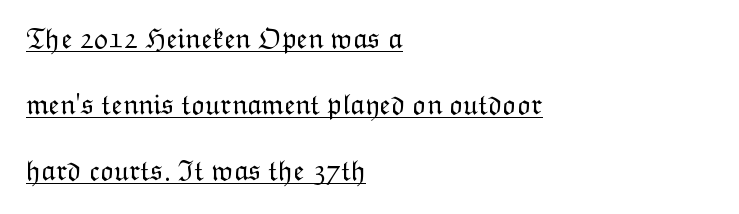
What stands out about the letter spacing? Nothing — it is the standard amount. Horizontally, the lines are justified to the leading edge only. The font is comparable to plain body text, perhaps lighter. Reading down the column, the eye jumps a long way to each next line. Note the varied advance widths — an 'i' is clearly narrower than an 'm'. The letters stand upright; this is a roman face.
